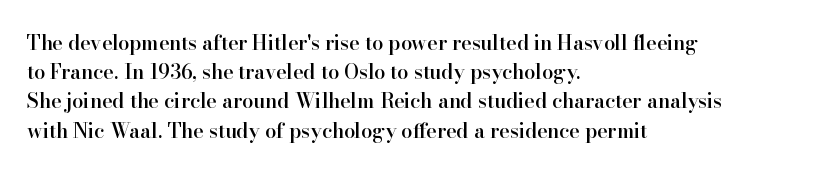
How heavy is the stroke? Medium-heavy — a semibold, shy of bold. Notice how the passage keeps a crisp vertical edge on the left only. In terms of posture, this sample is upright. The rendering uses a moderate line-height, typical for paragraphs. No extra tracking has been applied to these lines. Descender tails drop into unmarked territory.
